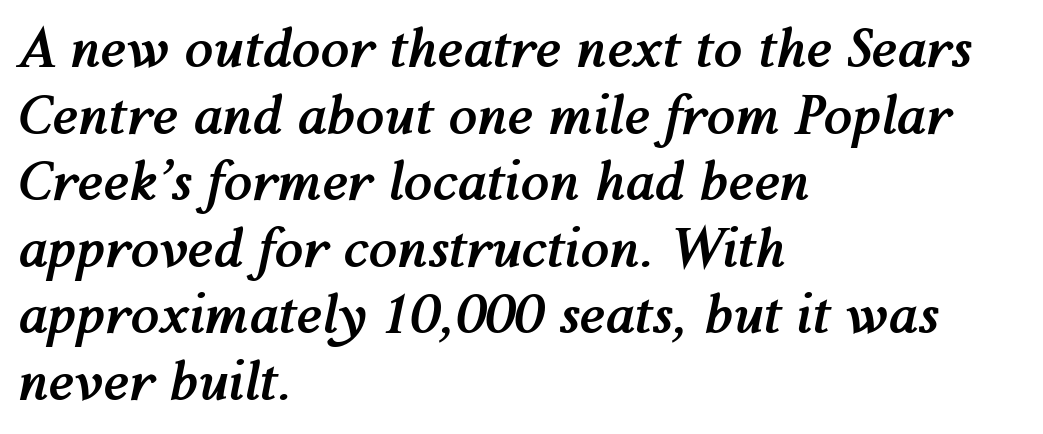
Tracking here is standard; glyphs follow each other at the usual distance. You can tell it's italic because the verticals aren't actually vertical. Heavy-handed strokes throughout: this text is bold. The words here are not underlined. Is this a fixed-width face? No — the glyphs have proportional, varying widths.
